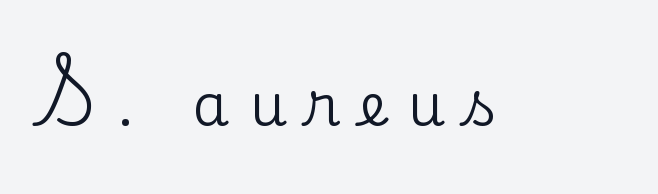
Q: Is the text italic (slanted)? A: No, it is upright.
Q: Is the typeface a serif or a sans-serif typeface? A: Serif.
Q: Is the text underlined? A: No.
Q: Is the spacing between letters normal or unusually wide? A: Unusually wide.
Q: Width (condensed, normal, or wide)? A: Normal.
Q: Stroke contrast? A: Low.
Q: x-height? A: Small.
Q: Monospaced? A: No.
